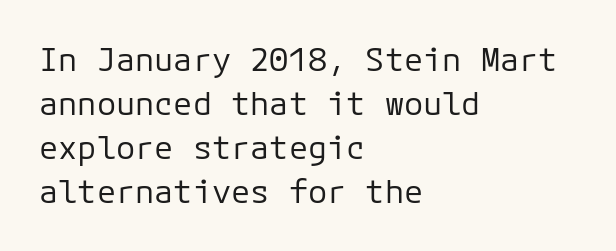
{"serif": "no", "italic": "no", "bold": "no", "weight": "regular", "width": "normal", "stroke_contrast": "low", "x_height": "medium", "monospaced": "yes", "underline": "no", "align": "left", "line_spacing": "normal", "line_spacing_ratio": 1.38, "letter_spacing": "normal", "letter_spacing_em": 0.0, "glyph_px": 32}
